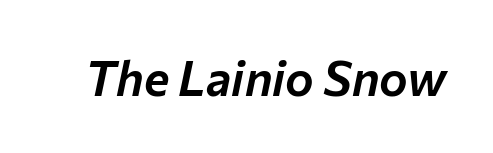
Decoration check: the copy has no underline. The face used here has a pronounced slope to its letters. Tracking here is standard; glyphs follow each other at the usual distance. Do the characters align in a grid? No, the font is proportional.
